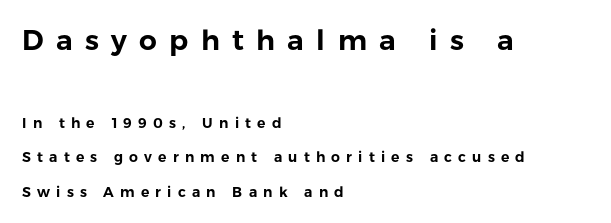
Q: Is the text italic (slanted)? A: No, it is upright.
Q: Is the typeface a serif or a sans-serif typeface? A: Sans-serif.
Q: Is the text underlined? A: No.
Q: How is the paragraph aligned? A: Left-aligned.
Q: Is the spacing between letters normal or unusually wide? A: Unusually wide.
Q: Is the spacing between lines tight, normal or loose? A: Loose.
Q: Which block of text is set in a larger size, the first (top) or the second (bottom)? A: The first (top) one.
Q: Width (condensed, normal, or wide)? A: Normal.
Q: Stroke contrast? A: Low.
Q: x-height? A: Medium.
Q: Monospaced? A: No.
